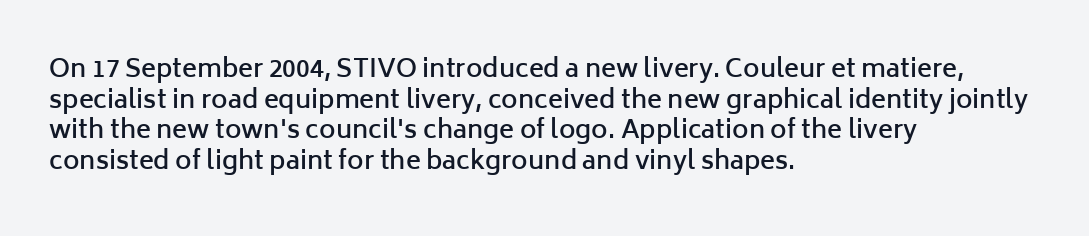
Q: Is the text bold? A: Semi-bold.
Q: Is the text italic (slanted)? A: No, it is upright.
Q: Is the text underlined? A: No.
Q: How is the paragraph aligned? A: Left-aligned.
Q: Is the spacing between letters normal or unusually wide? A: Normal.
